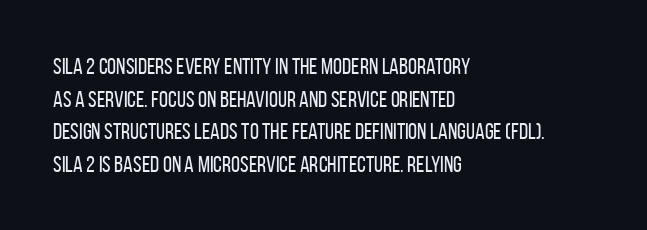
Characters follow at the spacing the type designer built in. The letterforms sit at book weight or below. Rendered with straight, roman letterforms. The rows are spaced the way most documents space them. The strip under each line holds only bare page.
